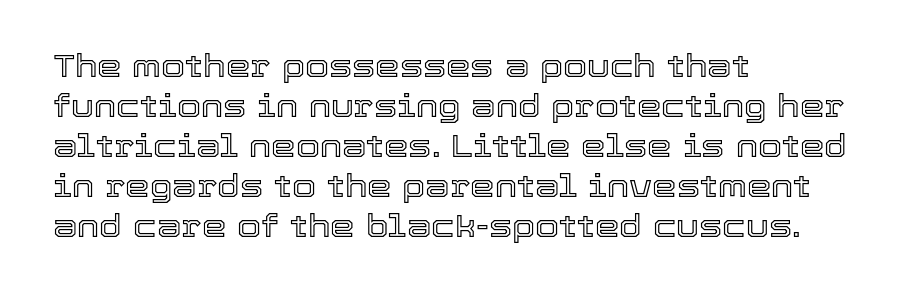
You could call the tracking neutral — neither tight nor loose. Posture: vertical. This rendering features lettering with no underline. Leading: standard. Each line starts at the same left margin while the right side varies. A typesetter would call this proportional, since set widths differ per character.
